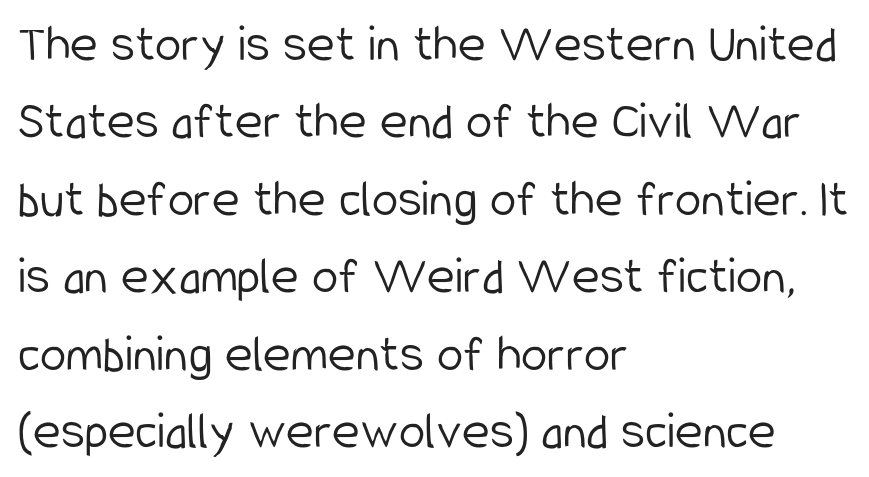
When letters stand straight like this, we call the style roman or upright. The face used here is proportionally spaced, like ordinary book or web type. Nobody drew a line under any word here. The letters look calm and open, with moderate or lighter stems.
